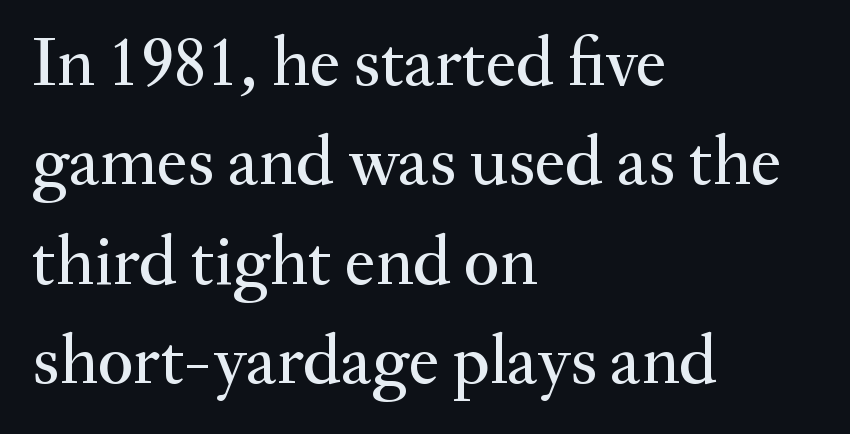
Q: Is the text italic (slanted)? A: No, it is upright.
Q: Is the typeface a serif or a sans-serif typeface? A: Serif.
Q: Is the text underlined? A: No.
Q: How is the paragraph aligned? A: Left-aligned.
Q: Is the spacing between letters normal or unusually wide? A: Normal.
Q: Is the spacing between lines tight, normal or loose? A: Normal.
Q: Width (condensed, normal, or wide)? A: Normal.
Q: Stroke contrast? A: Medium.
Q: x-height? A: Small.
Q: Monospaced? A: No.
